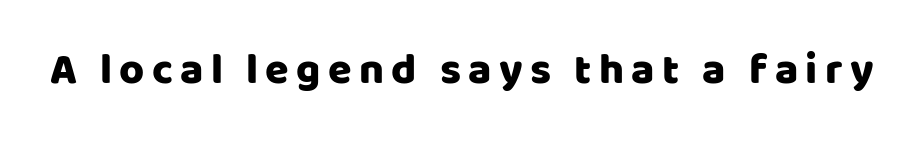
Q: Is the text italic (slanted)? A: No, it is upright.
Q: Is the typeface a serif or a sans-serif typeface? A: Sans-serif.
Q: Is the text underlined? A: No.
Q: Width (condensed, normal, or wide)? A: Normal.
Q: Stroke contrast? A: Low.
Q: x-height? A: Large.
Q: Monospaced? A: No.
